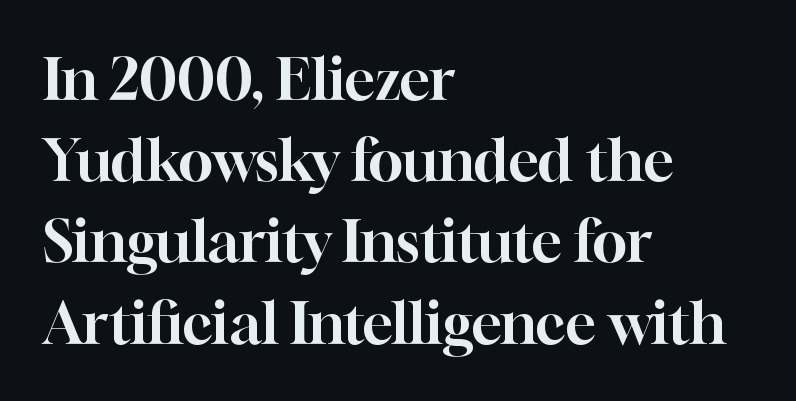
The image shows 58 px serif type, upright; set left-aligned, normal line spacing (1.4x), normal letter spacing, not underlined; high stroke contrast and a medium x-height.
